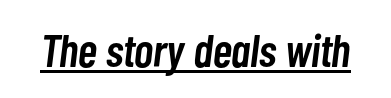
Q: Is the text bold? A: Semi-bold.
Q: Is the text italic (slanted)? A: Yes, it leans right by about 7 degrees.
Q: Is the text underlined? A: Yes.
Q: Is the spacing between letters normal or unusually wide? A: Normal.
Q: Width (condensed, normal, or wide)? A: Condensed.
Q: Stroke contrast? A: Low.
Q: x-height? A: Medium.
Q: Monospaced? A: No.
